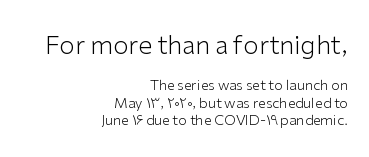
{"italic": "no", "bold": "no", "underline": "no", "align": "right", "line_spacing_ratio": 1.22, "letter_spacing": "normal", "letter_spacing_em": 0.0, "larger_block": "first", "size_ratio": 1.79, "glyph_px": 25}
